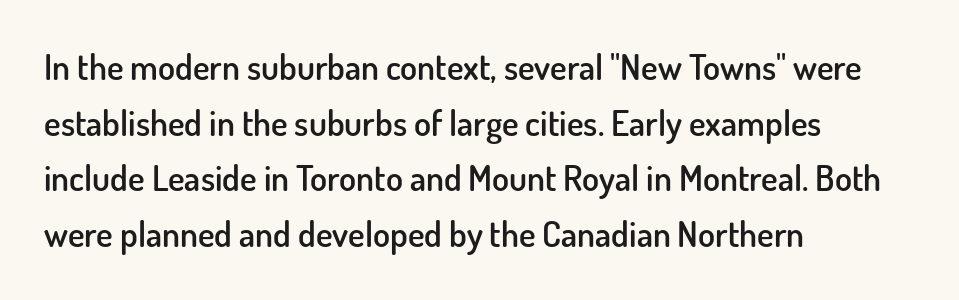
Q: Is the text bold? A: Semi-bold.
Q: Is the text italic (slanted)? A: No, it is upright.
Q: Is the typeface a serif or a sans-serif typeface? A: Sans-serif.
Q: Is the text underlined? A: No.
Q: How is the paragraph aligned? A: Left-aligned.
Q: Is the spacing between letters normal or unusually wide? A: Normal.
Q: Is the spacing between lines tight, normal or loose? A: Normal.
Q: Width (condensed, normal, or wide)? A: Normal.
Q: Stroke contrast? A: Low.
Q: x-height? A: Small.
Q: Monospaced? A: No.
